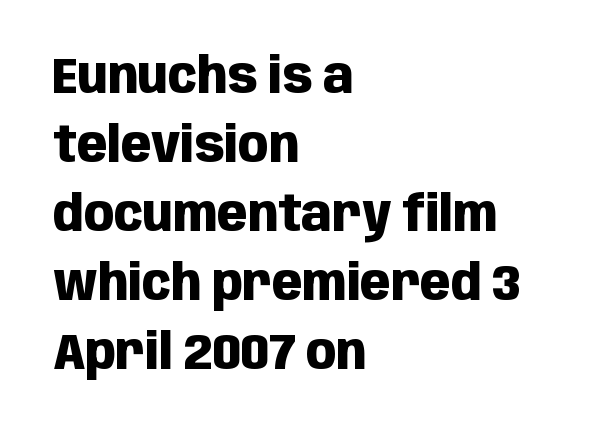
Q: Is the text bold? A: Yes.
Q: Is the text italic (slanted)? A: No, it is upright.
Q: Is the typeface a serif or a sans-serif typeface? A: Sans-serif.
Q: Is the text underlined? A: No.
Q: How is the paragraph aligned? A: Left-aligned.
Q: Is the spacing between letters normal or unusually wide? A: Normal.
Q: Is the spacing between lines tight, normal or loose? A: Normal.
Q: Width (condensed, normal, or wide)? A: Condensed.
Q: Stroke contrast? A: Low.
Q: x-height? A: Large.
Q: Monospaced? A: No.
